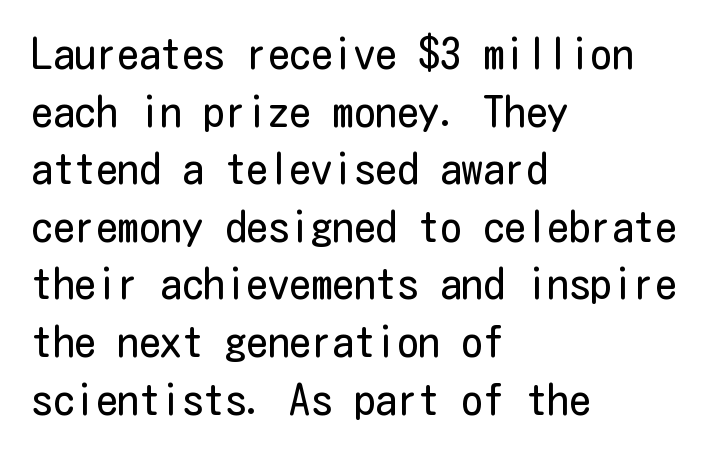
{"serif": "no", "italic": "no", "bold": "no", "weight": "regular", "width": "condensed", "stroke_contrast": "low", "x_height": "medium", "underline": "no", "align": "left", "line_spacing": "normal", "line_spacing_ratio": 1.34, "letter_spacing": "normal", "letter_spacing_em": 0.0, "glyph_px": 43}
